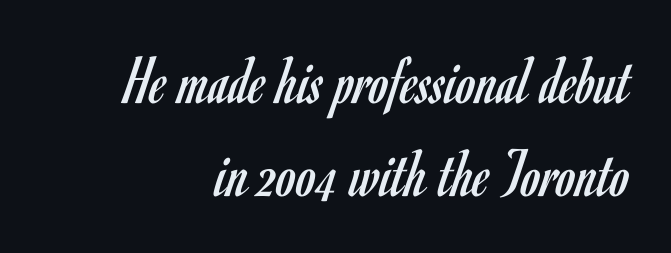
{"serif": "no", "bold": "no", "weight": "regular", "width": "condensed", "stroke_contrast": "low", "x_height": "small", "monospaced": "no", "underline": "no", "line_spacing": "normal", "line_spacing_ratio": 1.33, "letter_spacing": "normal", "letter_spacing_em": 0.0, "glyph_px": 70}
